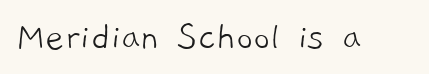
Q: Is the text bold? A: No.
Q: Is the typeface a serif or a sans-serif typeface? A: Sans-serif.
Q: Is the text underlined? A: No.
Q: Is the spacing between letters normal or unusually wide? A: Normal.
Q: Width (condensed, normal, or wide)? A: Normal.
Q: Stroke contrast? A: Low.
Q: x-height? A: Medium.
Q: Monospaced? A: No.
